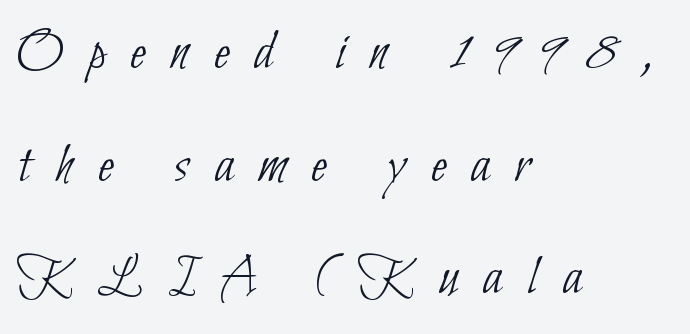
The image shows 58 px thin, condensed sans-serif type; set left-aligned, loose line spacing (1.94x), unusually wide letter spacing (+0.43 em), not underlined; low stroke contrast and a small x-height.
